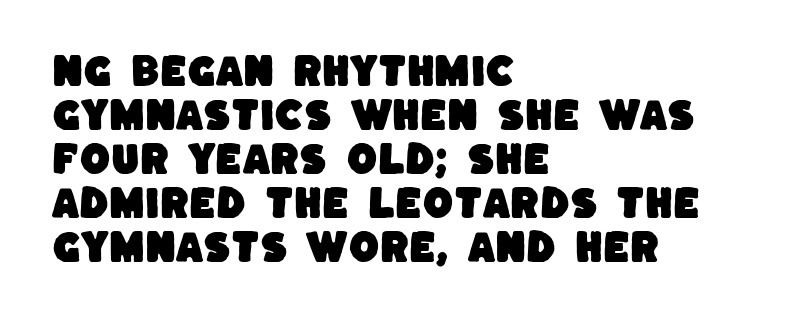
The image shows 35 px sans-serif type; set left-aligned, normal line spacing (1.26x), normal letter spacing, not underlined; low stroke contrast and a large x-height.
